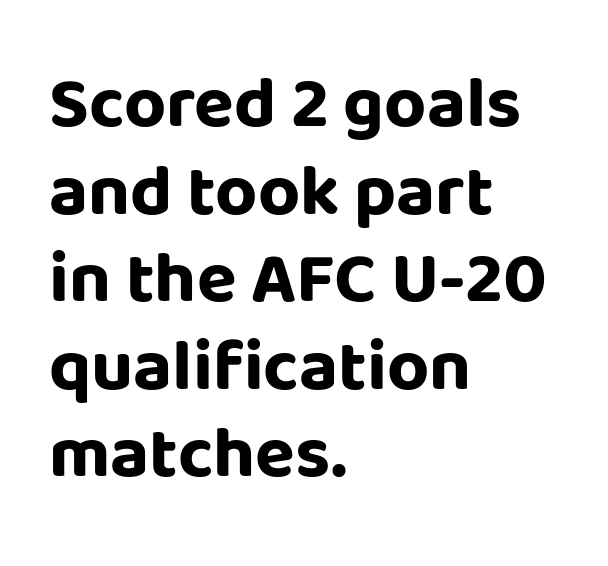
The image shows 73 px bold sans-serif type, upright; set left-aligned, line spacing 1.2x, normal letter spacing, not underlined; low stroke contrast and a large x-height.
